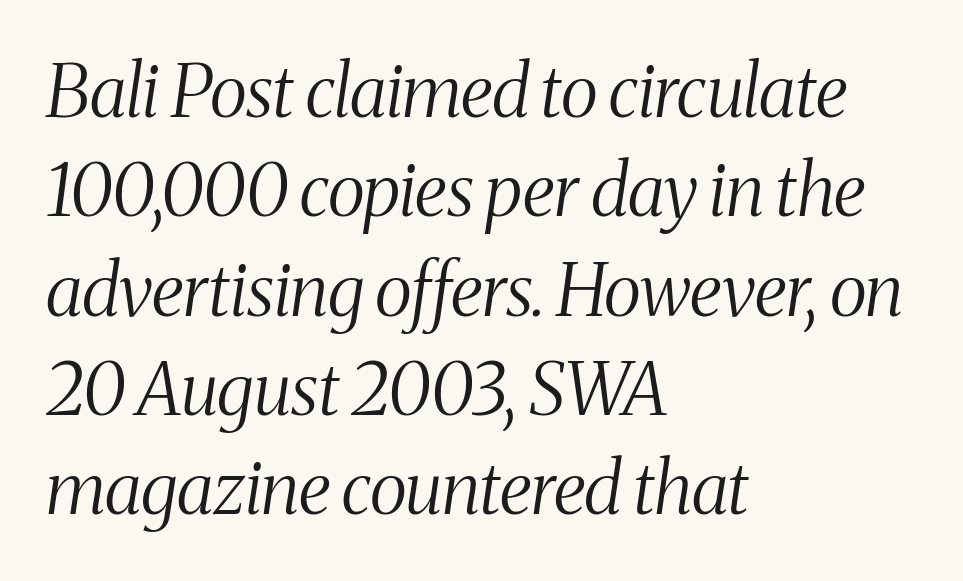
Letterform terminals end in serifs throughout the passage. There's an unmistakable incline to the writing here. Reading down the column, the eye jumps a familiar distance to each next line. The ragged edge is on the right, which tells us the setting is flush left.
